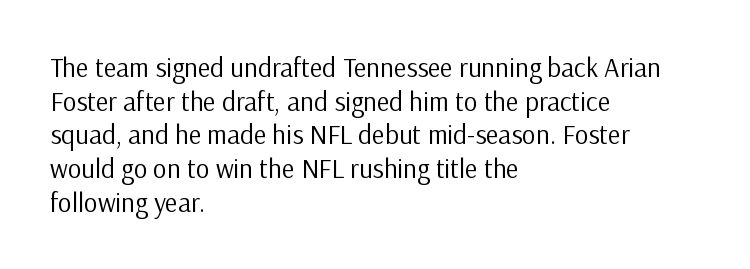
Q: Is the text bold? A: No.
Q: Is the text italic (slanted)? A: No, it is upright.
Q: Is the text underlined? A: No.
Q: How is the paragraph aligned? A: Left-aligned.
Q: Is the spacing between letters normal or unusually wide? A: Normal.
Q: Is the spacing between lines tight, normal or loose? A: Normal.
